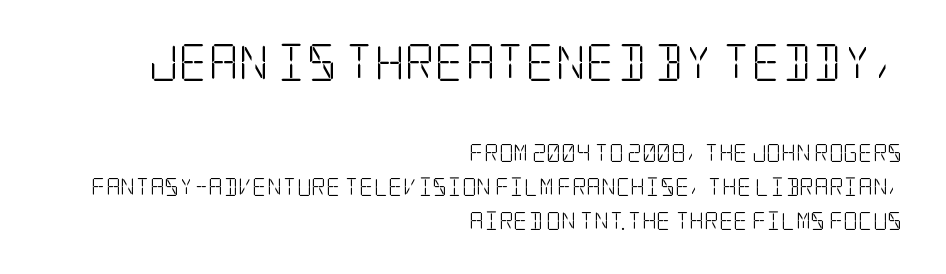
{"serif": "yes", "italic": "no", "bold": "no", "weight": "light", "width": "condensed", "stroke_contrast": "low", "x_height": "large", "underline": "no", "align": "right", "line_spacing_ratio": 1.89, "letter_spacing": "normal", "letter_spacing_em": 0.0, "larger_block": "first", "size_ratio": 2.06, "glyph_px": 37}
